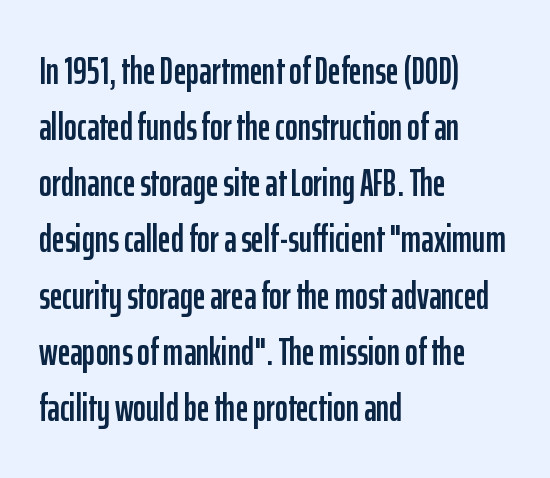
Q: Is the text italic (slanted)? A: No, it is upright.
Q: Is the typeface a serif or a sans-serif typeface? A: Sans-serif.
Q: Is the text underlined? A: No.
Q: How is the paragraph aligned? A: Left-aligned.
Q: Is the spacing between letters normal or unusually wide? A: Normal.
Q: Is the spacing between lines tight, normal or loose? A: Normal.
Q: Width (condensed, normal, or wide)? A: Condensed.
Q: Stroke contrast? A: Low.
Q: x-height? A: Medium.
Q: Monospaced? A: No.
